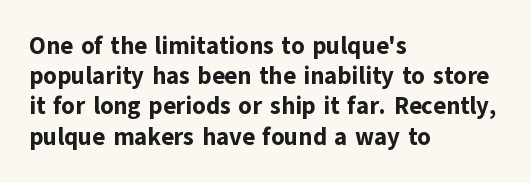
Q: Is the text bold? A: Yes.
Q: Is the text italic (slanted)? A: No, it is upright.
Q: Is the text underlined? A: No.
Q: How is the paragraph aligned? A: Left-aligned.
Q: Is the spacing between letters normal or unusually wide? A: Normal.
Q: Is the spacing between lines tight, normal or loose? A: Normal.
